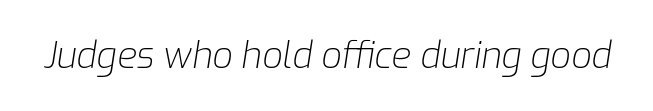
The image shows 36 px light type, italic (leaning right); set normal letter spacing, not underlined; low stroke contrast and a medium x-height.
